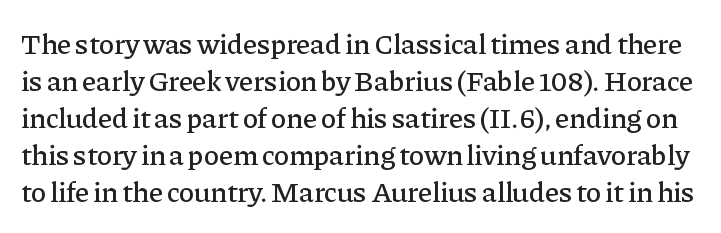
The image shows 29 px serif type, upright; set normal line spacing (1.28x), normal letter spacing, not underlined; low stroke contrast and a medium x-height.
